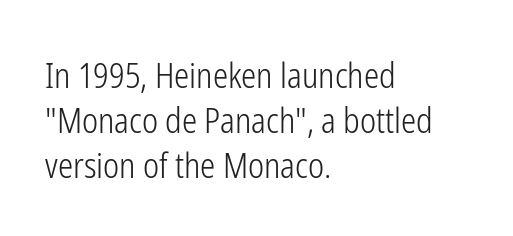
Q: Is the text bold? A: No.
Q: Is the text italic (slanted)? A: No, it is upright.
Q: Is the typeface a serif or a sans-serif typeface? A: Sans-serif.
Q: Is the text underlined? A: No.
Q: How is the paragraph aligned? A: Left-aligned.
Q: Is the spacing between letters normal or unusually wide? A: Normal.
Q: Is the spacing between lines tight, normal or loose? A: Normal.
Q: Width (condensed, normal, or wide)? A: Condensed.
Q: Stroke contrast? A: Low.
Q: x-height? A: Medium.
Q: Monospaced? A: No.
